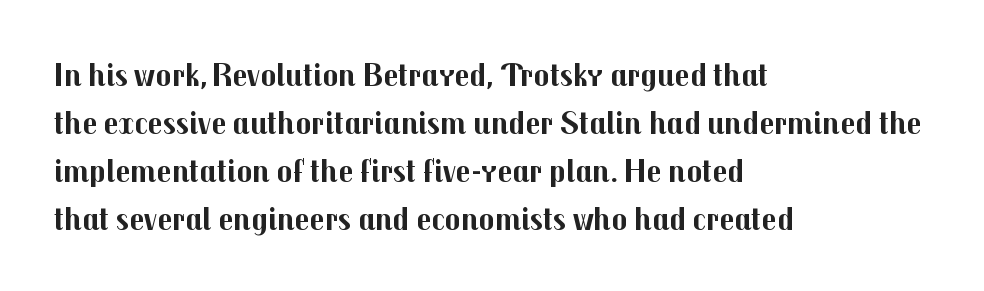
The image shows 33 px bold sans-serif type, upright; set left-aligned, normal line spacing (1.45x), normal letter spacing, not underlined; medium stroke contrast and a medium x-height.
